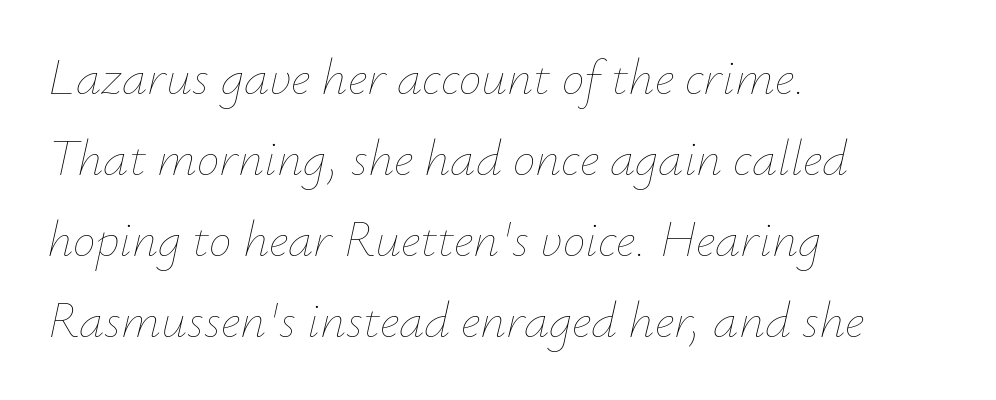
Q: Is the text bold? A: No.
Q: Is the text italic (slanted)? A: Yes, it leans right by about 12 degrees.
Q: Is the text underlined? A: No.
Q: How is the paragraph aligned? A: Left-aligned.
Q: Is the spacing between letters normal or unusually wide? A: Normal.
Q: Is the spacing between lines tight, normal or loose? A: Normal.
Q: Width (condensed, normal, or wide)? A: Normal.
Q: Stroke contrast? A: Low.
Q: x-height? A: Small.
Q: Monospaced? A: No.
